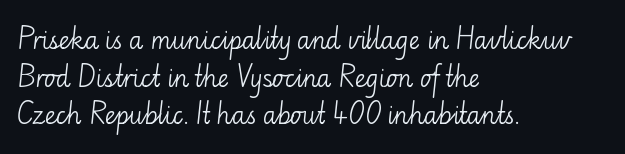
Q: Is the text bold? A: No.
Q: Is the text italic (slanted)? A: Yes.
Q: Is the text underlined? A: No.
Q: How is the paragraph aligned? A: Left-aligned.
Q: Is the spacing between letters normal or unusually wide? A: Normal.
Q: Is the spacing between lines tight, normal or loose? A: Normal.
